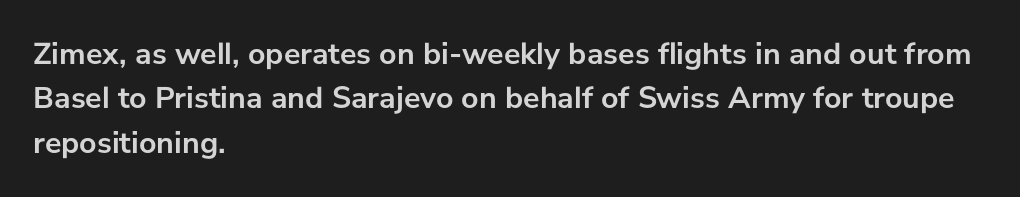
The passage shown stacks its lines at a standard gap. Grotesque or geometric, the face here clearly has no serifs. The sample has been set heavy, in full bold. A classic flush-left, rag-right setting is used for this passage.
